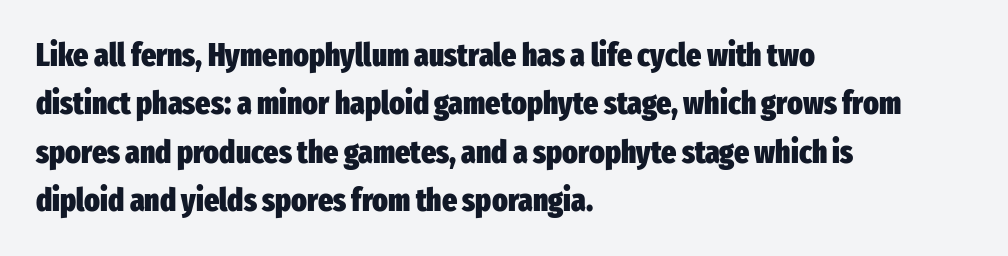
This sample has the flowing, uneven cadence of proportional lettering. Strokes here are thick enough to call this a true bold. Style check: upright. Nothing sits at the stroke ends, so this counts as sans-serif. The lines are quadded left.
